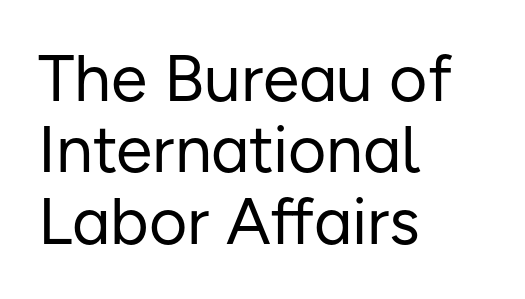
The image shows 66 px regular-weight sans-serif type, upright; set left-aligned, tight line spacing (1.08x), normal letter spacing, not underlined; low stroke contrast and a medium x-height.
